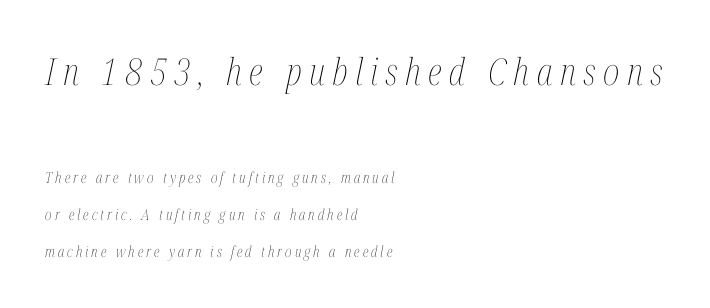
The image shows 37 px thin, condensed type, italic (leaning right); set left-aligned, loose line spacing (2.47x), unusually wide letter spacing (+0.2 em), not underlined; the first (top) block is 2.47x larger; medium stroke contrast and a medium x-height.
